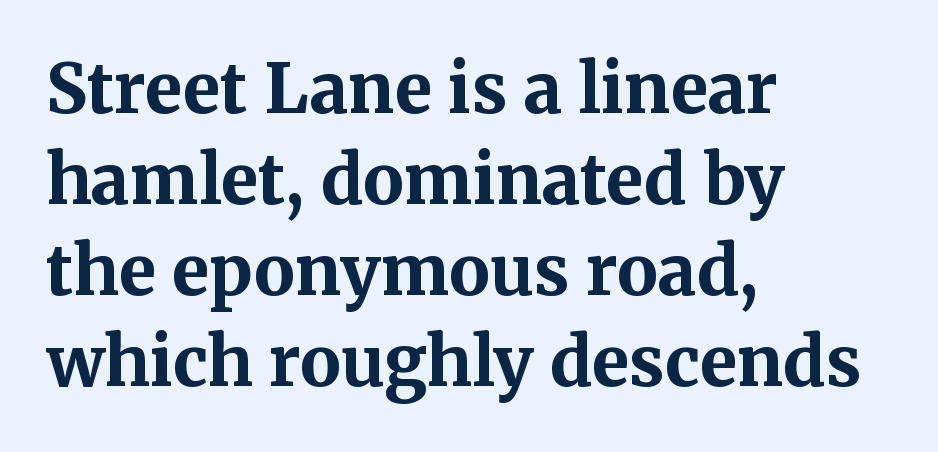
Typographically, this falls in the serif category. Does extra space separate the letters? No, they use regular spacing. This sample uses an upright cut, with every glyph sitting square on the baseline. This sample has the flowing, uneven cadence of proportional lettering.
